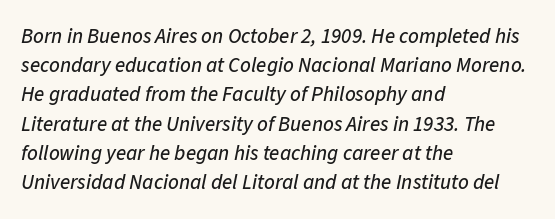
Q: Is the text italic (slanted)? A: Yes, it leans right by about 11 degrees.
Q: Is the text underlined? A: No.
Q: How is the paragraph aligned? A: Left-aligned.
Q: Is the spacing between letters normal or unusually wide? A: Normal.
Q: Is the spacing between lines tight, normal or loose? A: Normal.
